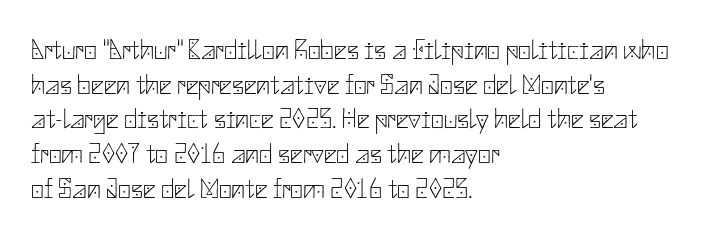
Which margin do the lines hug? The left one — the right edge is uneven. The specimen reads as upright at a glance. Stroke thickness stays within the range of a standard reading face or lighter. The line texture is even and compact thanks to regular tracking. In terms of letterform style, serifs are entirely absent. Rule under the text: the space is simply empty.
